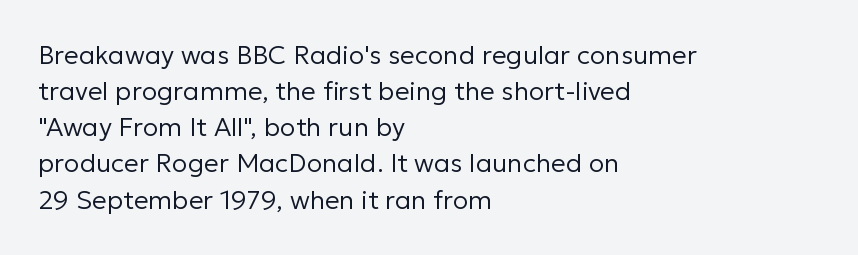
Teacher's note: observe the even left margin — that is flush-left alignment. Students, note that the glyphs here touch the page at normal intervals. Do the letters lean? They stand straight. Descenders hang freely into open space. Stem width sits at or under what a default text font uses.
